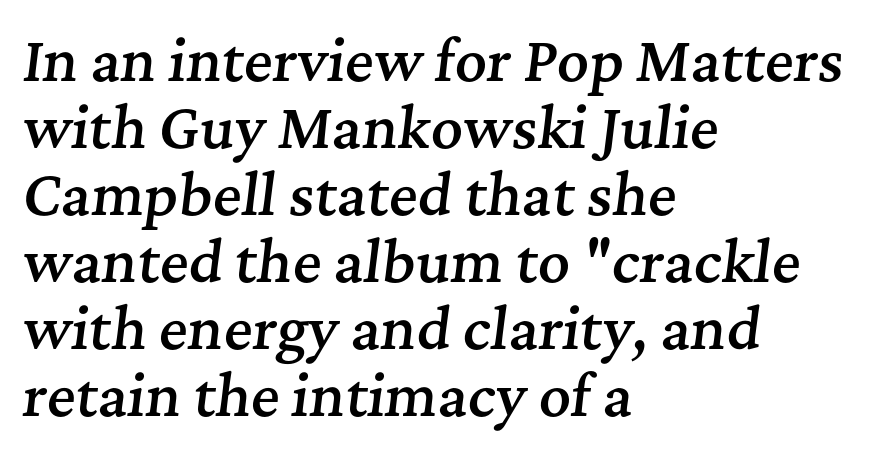
Q: Is the text bold? A: Semi-bold.
Q: Is the text italic (slanted)? A: Yes, it leans right by about 7 degrees.
Q: Is the typeface a serif or a sans-serif typeface? A: Serif.
Q: Is the text underlined? A: No.
Q: How is the paragraph aligned? A: Left-aligned.
Q: Is the spacing between letters normal or unusually wide? A: Normal.
Q: Width (condensed, normal, or wide)? A: Normal.
Q: Stroke contrast? A: Medium.
Q: x-height? A: Medium.
Q: Monospaced? A: No.
